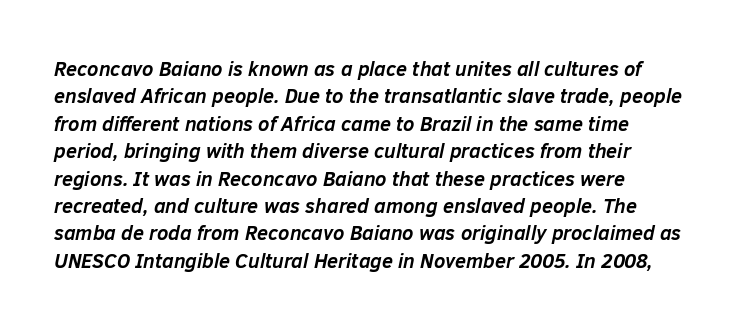
{"italic": "yes", "lean": "right", "slant_degrees": 12, "bold": "yes", "underline": "no", "align": "left", "line_spacing": "normal", "line_spacing_ratio": 1.37, "letter_spacing": "normal", "letter_spacing_em": 0.0, "glyph_px": 20}
